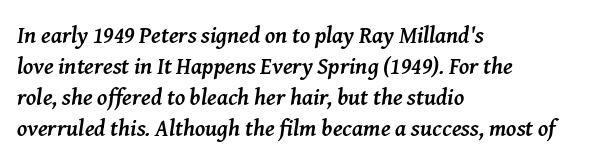
Q: Is the text bold? A: Yes.
Q: Is the text italic (slanted)? A: Yes, it leans right by about 8 degrees.
Q: Is the text underlined? A: No.
Q: How is the paragraph aligned? A: Left-aligned.
Q: Is the spacing between letters normal or unusually wide? A: Normal.
Q: Is the spacing between lines tight, normal or loose? A: Normal.
